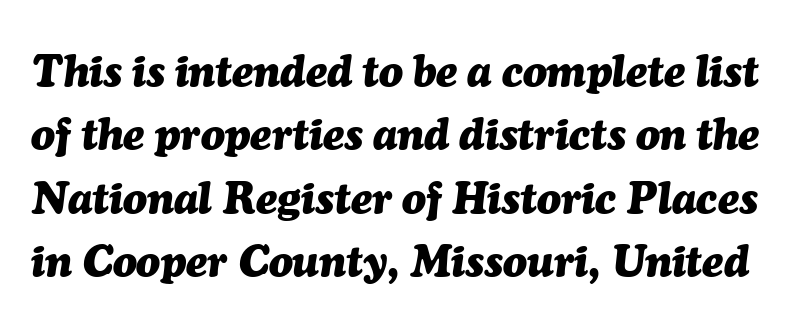
The image shows 44 px heavy type, italic (leaning right); set normal line spacing (1.44x), normal letter spacing, not underlined; medium stroke contrast and a medium x-height.
